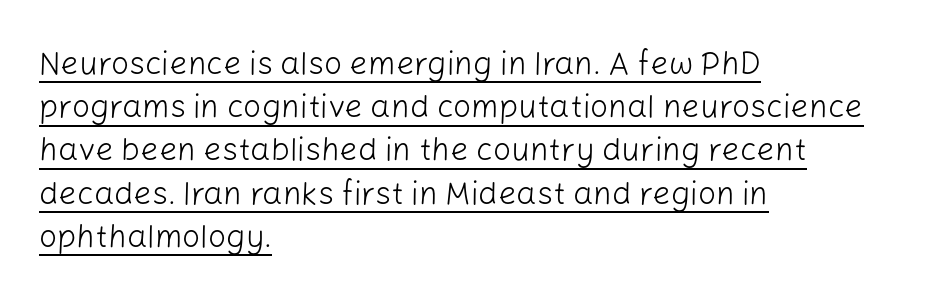
Q: Is the text bold? A: No.
Q: Is the text italic (slanted)? A: No, it is upright.
Q: Is the typeface a serif or a sans-serif typeface? A: Sans-serif.
Q: Is the text underlined? A: Yes.
Q: How is the paragraph aligned? A: Left-aligned.
Q: Is the spacing between letters normal or unusually wide? A: Normal.
Q: Is the spacing between lines tight, normal or loose? A: Normal.
Q: Width (condensed, normal, or wide)? A: Normal.
Q: Stroke contrast? A: Low.
Q: x-height? A: Medium.
Q: Monospaced? A: No.
